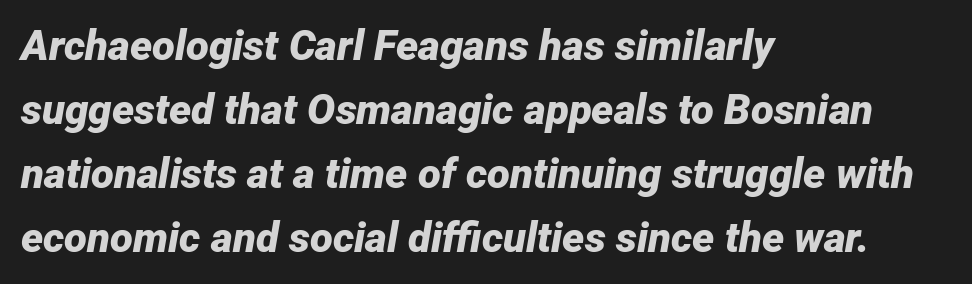
{"italic": "yes", "lean": "right", "slant_degrees": 12, "bold": "yes", "weight": "bold", "width": "normal", "stroke_contrast": "low", "x_height": "medium", "monospaced": "no", "underline": "no", "align": "left", "line_spacing": "normal", "line_spacing_ratio": 1.52, "letter_spacing": "normal", "letter_spacing_em": 0.0, "glyph_px": 42}
